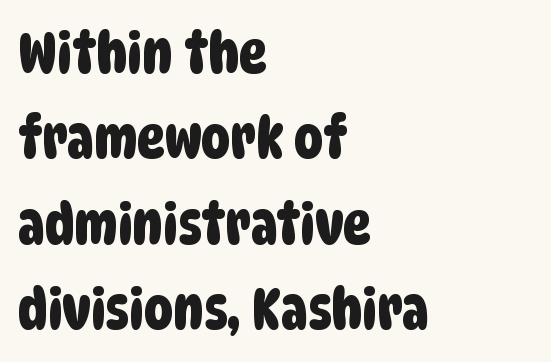
Q: Is the typeface a serif or a sans-serif typeface? A: Sans-serif.
Q: Is the text underlined? A: No.
Q: How is the paragraph aligned? A: Left-aligned.
Q: Is the spacing between letters normal or unusually wide? A: Normal.
Q: Is the spacing between lines tight, normal or loose? A: Normal.
Q: Width (condensed, normal, or wide)? A: Condensed.
Q: Stroke contrast? A: Low.
Q: x-height? A: Large.
Q: Monospaced? A: No.
